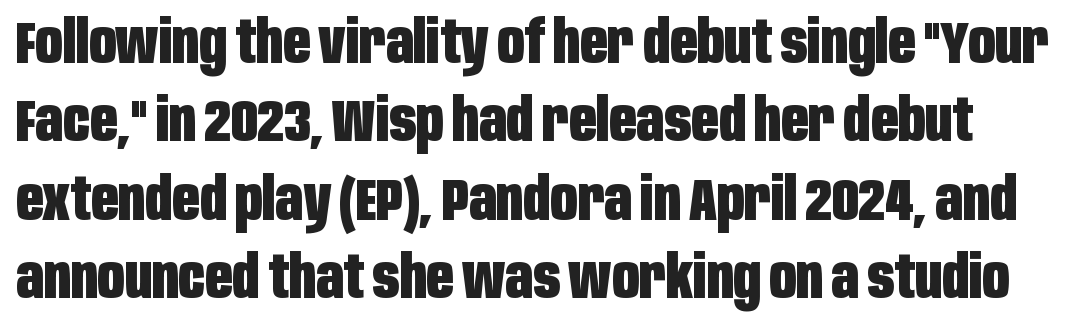
Letterform terminals end flat and unadorned throughout the passage. There is no visible air inserted between adjacent glyphs. The font's upright variant was chosen for this text. Horizontal bands of white between lines are of average thickness.
